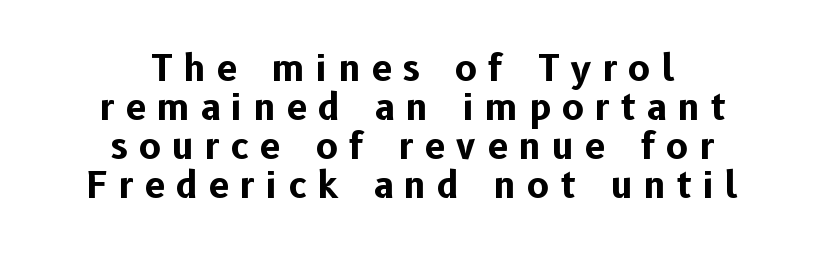
Q: Is the text bold? A: Yes.
Q: Is the text italic (slanted)? A: No, it is upright.
Q: Is the typeface a serif or a sans-serif typeface? A: Sans-serif.
Q: Is the text underlined? A: No.
Q: How is the paragraph aligned? A: Centered.
Q: Is the spacing between letters normal or unusually wide? A: Unusually wide.
Q: Is the spacing between lines tight, normal or loose? A: Tight.
Q: Width (condensed, normal, or wide)? A: Normal.
Q: Stroke contrast? A: Low.
Q: x-height? A: Medium.
Q: Monospaced? A: No.
